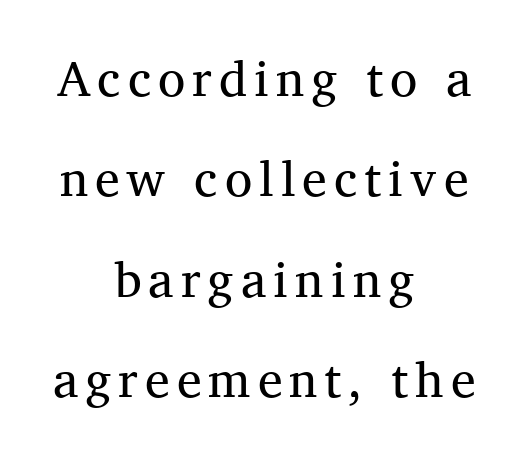
Q: Is the text bold? A: No.
Q: Is the text italic (slanted)? A: No, it is upright.
Q: Is the typeface a serif or a sans-serif typeface? A: Serif.
Q: Is the text underlined? A: No.
Q: How is the paragraph aligned? A: Centered.
Q: Is the spacing between lines tight, normal or loose? A: Loose.
Q: Width (condensed, normal, or wide)? A: Normal.
Q: Stroke contrast? A: Medium.
Q: x-height? A: Medium.
Q: Monospaced? A: No.
